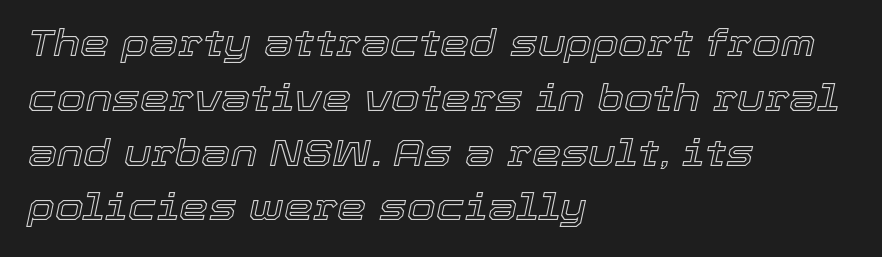
Q: Is the text italic (slanted)? A: Yes, it leans right by about 12 degrees.
Q: Is the text underlined? A: No.
Q: How is the paragraph aligned? A: Left-aligned.
Q: Is the spacing between letters normal or unusually wide? A: Normal.
Q: Is the spacing between lines tight, normal or loose? A: Normal.
Q: Width (condensed, normal, or wide)? A: Normal.
Q: x-height? A: Medium.
Q: Monospaced? A: No.
